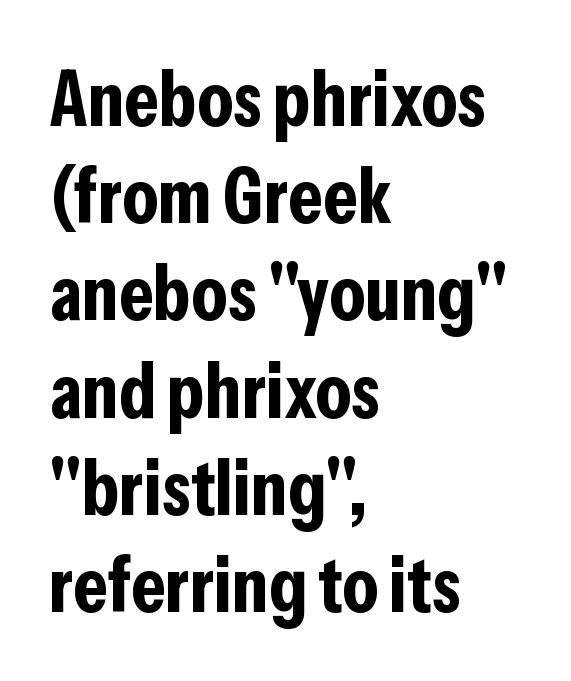
The image shows 79 px bold, condensed sans-serif type, upright; set left-aligned, line spacing 1.23x, normal letter spacing, not underlined; low stroke contrast and a medium x-height.
